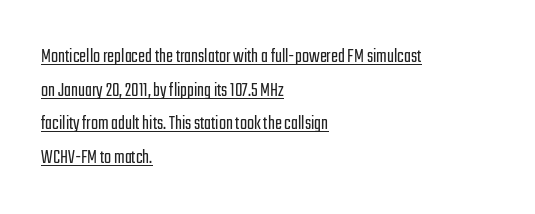
{"italic": "no", "bold": "no", "underline": "yes", "align": "left", "line_spacing": "normal", "line_spacing_ratio": 1.6, "letter_spacing": "normal", "letter_spacing_em": 0.0, "glyph_px": 21}
